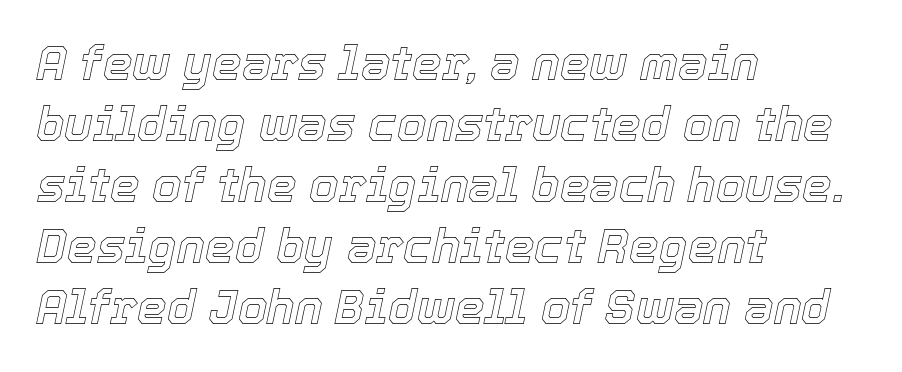
The image shows 47 px text type, italic (leaning right); set left-aligned, normal line spacing (1.3x), normal letter spacing, not underlined; a medium x-height.
